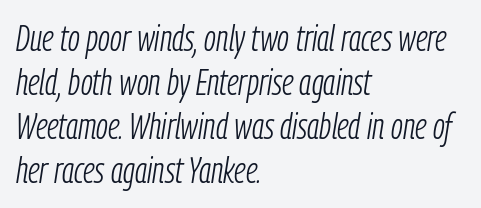
Q: Is the text bold? A: No.
Q: Is the text italic (slanted)? A: Yes, it leans right by about 9 degrees.
Q: Is the text underlined? A: No.
Q: How is the paragraph aligned? A: Left-aligned.
Q: Is the spacing between letters normal or unusually wide? A: Normal.
Q: Width (condensed, normal, or wide)? A: Condensed.
Q: Stroke contrast? A: Low.
Q: x-height? A: Medium.
Q: Monospaced? A: No.
